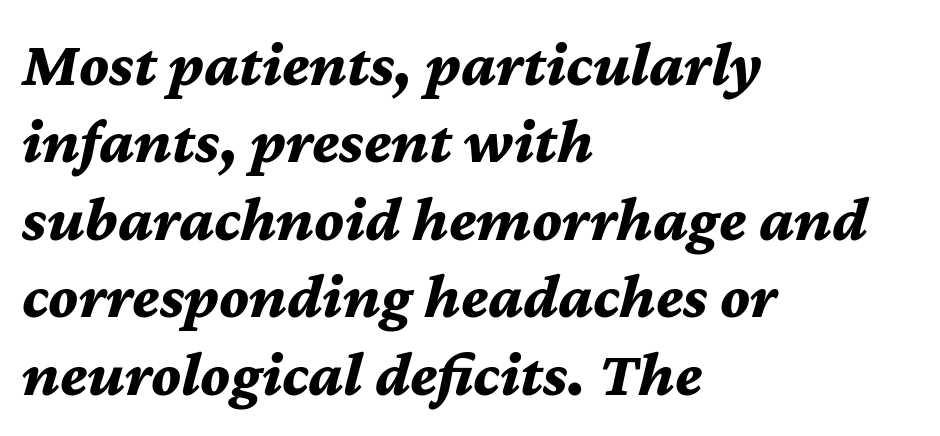
The image shows 64 px bold type, italic (leaning right); set left-aligned, line spacing 1.21x, normal letter spacing, not underlined; medium stroke contrast and a medium x-height.
